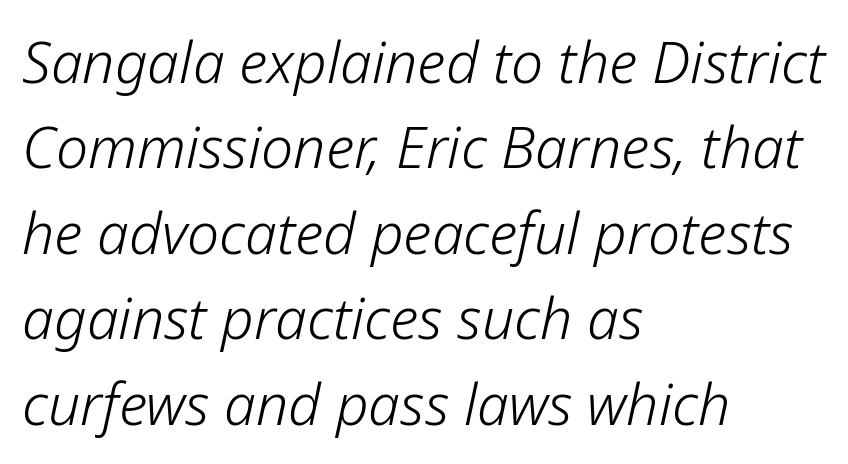
{"italic": "yes", "lean": "right", "slant_degrees": 12, "bold": "no", "weight": "light", "width": "normal", "stroke_contrast": "low", "x_height": "medium", "monospaced": "no", "underline": "no", "align": "left", "line_spacing": "normal", "line_spacing_ratio": 1.5, "letter_spacing": "normal", "letter_spacing_em": 0.0, "glyph_px": 57}
